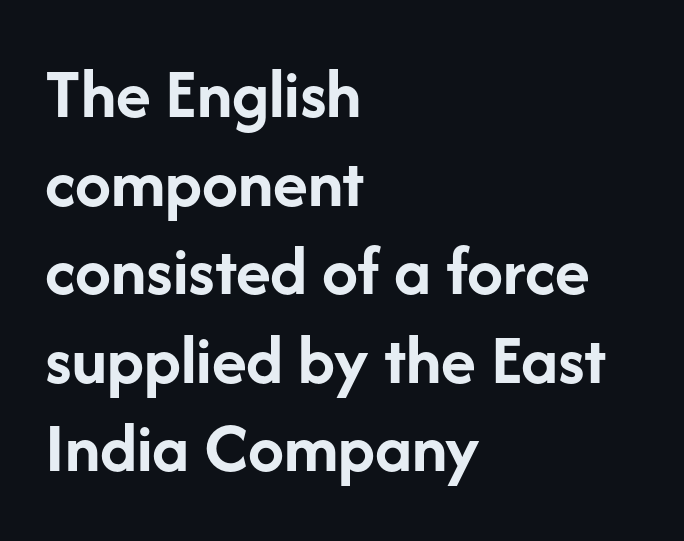
Q: Is the text bold? A: Yes.
Q: Is the text italic (slanted)? A: No, it is upright.
Q: Is the typeface a serif or a sans-serif typeface? A: Sans-serif.
Q: Is the text underlined? A: No.
Q: How is the paragraph aligned? A: Left-aligned.
Q: Is the spacing between letters normal or unusually wide? A: Normal.
Q: Width (condensed, normal, or wide)? A: Normal.
Q: Stroke contrast? A: Low.
Q: x-height? A: Medium.
Q: Monospaced? A: No.
